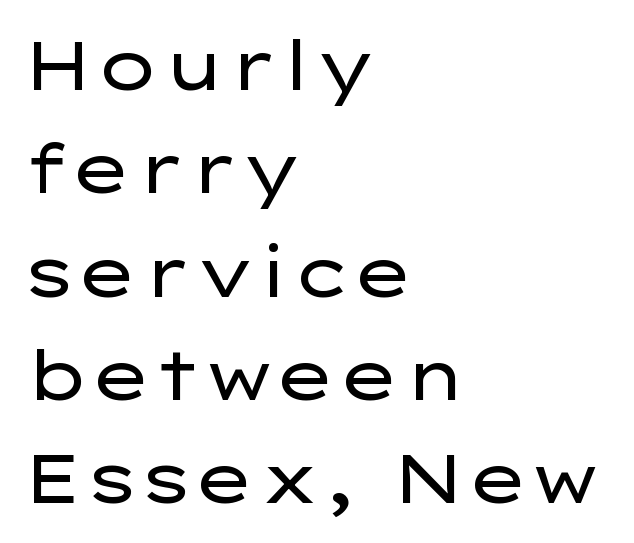
Each new line begins a customary step beneath the previous one. These lines are set flush left with a ragged right edge. Vertical stems look standard width or narrower in stroke. The glyphs in this specimen are sans serif. Descenders hang freely into open space.
